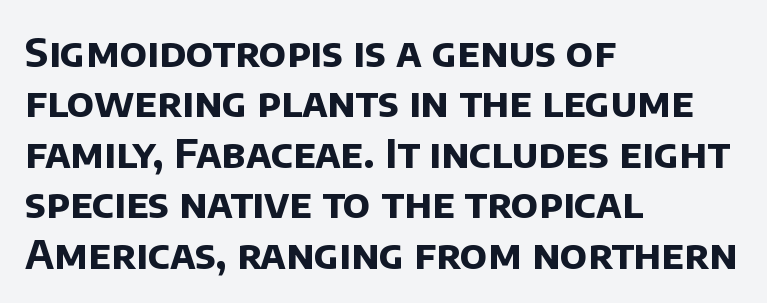
Q: Is the text bold? A: Yes.
Q: Is the typeface a serif or a sans-serif typeface? A: Sans-serif.
Q: Is the text underlined? A: No.
Q: How is the paragraph aligned? A: Left-aligned.
Q: Is the spacing between letters normal or unusually wide? A: Normal.
Q: Is the spacing between lines tight, normal or loose? A: Normal.
Q: Width (condensed, normal, or wide)? A: Normal.
Q: Stroke contrast? A: Low.
Q: x-height? A: Large.
Q: Monospaced? A: No.
